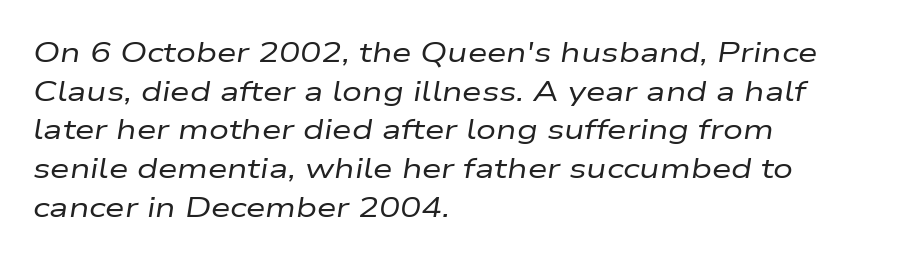
The zone under the glyphs is completely vacant. The typeface has the unassuming heft of standard copy or less. Characters are canted at an angle relative to the baseline's perpendicular. The leading is moderate, giving the passage an even texture. There is no visible air inserted between adjacent glyphs. Proportional: the letters do not fall into vertical columns.
